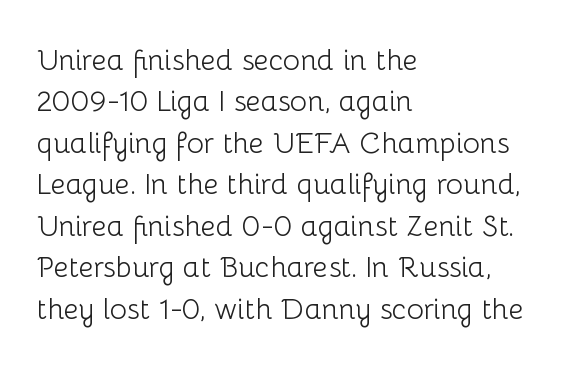
The image shows 29 px light sans-serif type, upright; set left-aligned, normal line spacing (1.43x), normal letter spacing, not underlined; low stroke contrast and a medium x-height.
